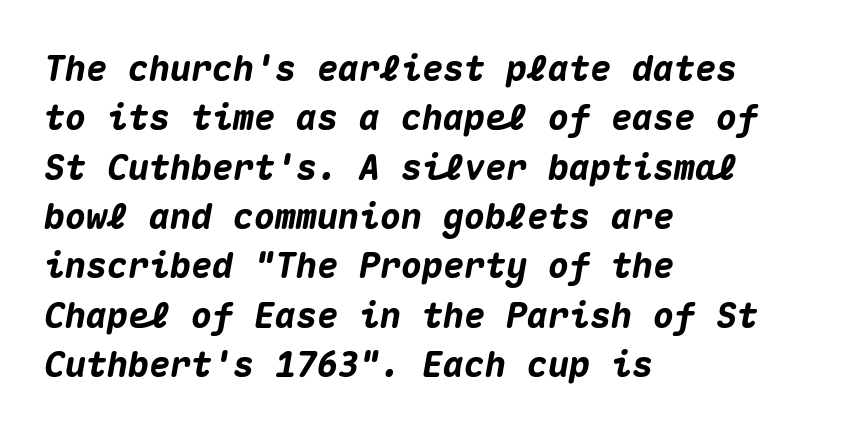
The image shows 35 px heavy type, italic (leaning right), monospaced; set left-aligned, normal line spacing (1.41x), normal letter spacing, not underlined; medium stroke contrast and a medium x-height.
